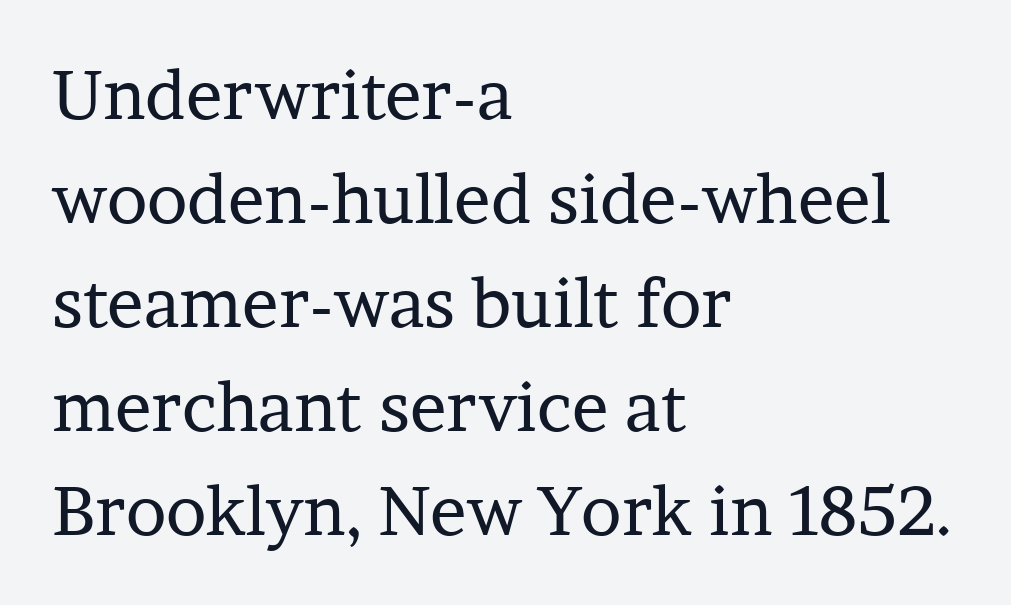
The image shows 68 px regular-weight serif type, upright; set left-aligned, normal line spacing (1.53x), normal letter spacing, not underlined; low stroke contrast and a medium x-height.
